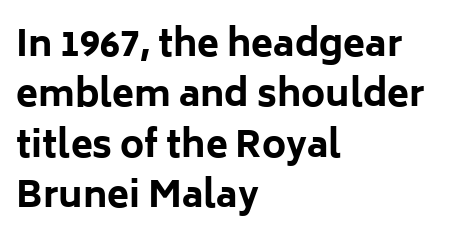
{"serif": "no", "italic": "no", "bold": "yes", "weight": "bold", "width": "normal", "stroke_contrast": "low", "x_height": "medium", "monospaced": "no", "underline": "no", "align": "left", "line_spacing": "normal", "line_spacing_ratio": 1.4, "letter_spacing": "normal", "letter_spacing_em": 0.0, "glyph_px": 36}
